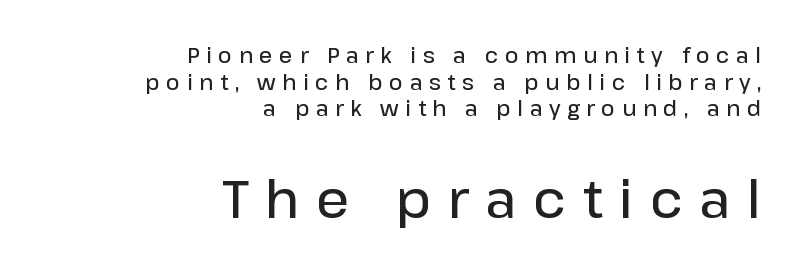
The face used here is proportionally spaced, like ordinary book or web type. Where is the straight margin? On the right. The axis of the letterforms is exactly vertical. Leading matches the norm, producing a regular column.
